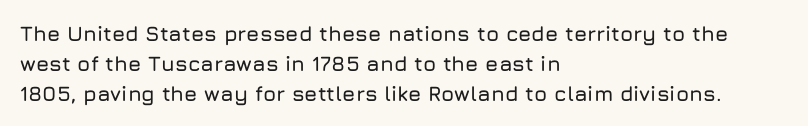
Q: Is the text italic (slanted)? A: No, it is upright.
Q: Is the text underlined? A: No.
Q: How is the paragraph aligned? A: Left-aligned.
Q: Is the spacing between letters normal or unusually wide? A: Normal.
Q: Is the spacing between lines tight, normal or loose? A: Normal.
